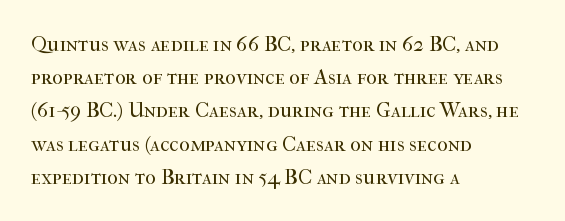
Q: Is the text bold? A: No.
Q: Is the text italic (slanted)? A: No, it is upright.
Q: Is the text underlined? A: No.
Q: How is the paragraph aligned? A: Left-aligned.
Q: Is the spacing between letters normal or unusually wide? A: Normal.
Q: Is the spacing between lines tight, normal or loose? A: Normal.
